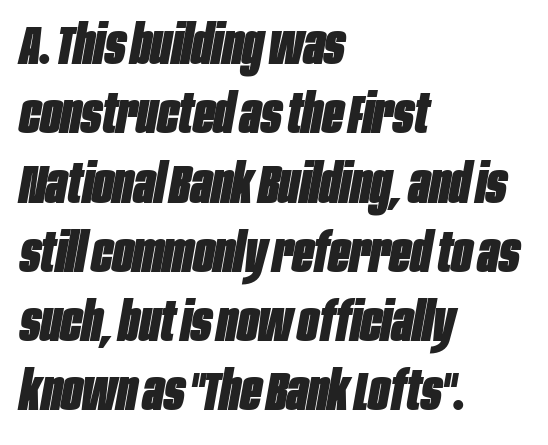
The image shows 55 px heavy, condensed type, italic (leaning right); set left-aligned, normal line spacing (1.26x), normal letter spacing, not underlined; low stroke contrast and a large x-height.
